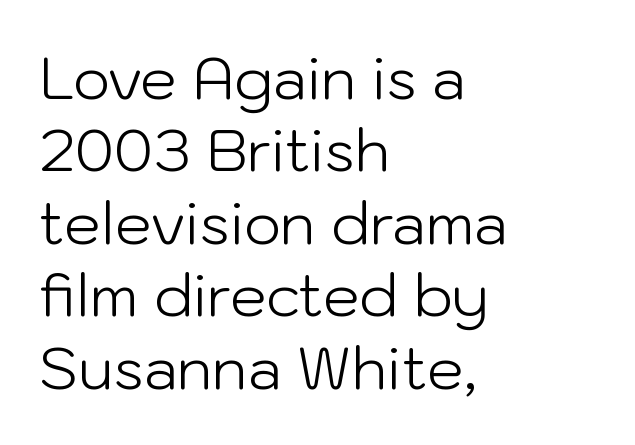
Q: Is the text bold? A: No.
Q: Is the text italic (slanted)? A: No, it is upright.
Q: Is the typeface a serif or a sans-serif typeface? A: Sans-serif.
Q: Is the text underlined? A: No.
Q: How is the paragraph aligned? A: Left-aligned.
Q: Is the spacing between letters normal or unusually wide? A: Normal.
Q: Is the spacing between lines tight, normal or loose? A: Normal.
Q: Width (condensed, normal, or wide)? A: Normal.
Q: Stroke contrast? A: Low.
Q: x-height? A: Medium.
Q: Monospaced? A: No.
